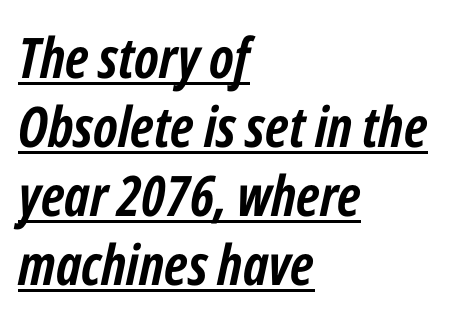
The rendering uses natural spacing where letterforms have individual widths. The lettering tilts uniformly, giving the passage an italic look. Characters follow at the spacing the type designer built in. The passage is arranged the way most books set body copy — flush left.
